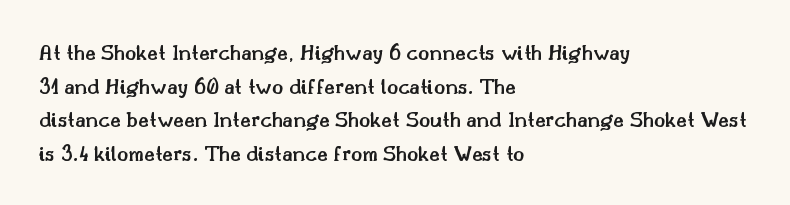
Is there any slant? The stems are plumb. Decoration check: the copy has no underline. Nothing unusual about the tracking: characters are spaced as the font intends. What weight is shown? A semibold, between regular and bold. The setting favours the left margin, as ordinary paragraphs usually do.
